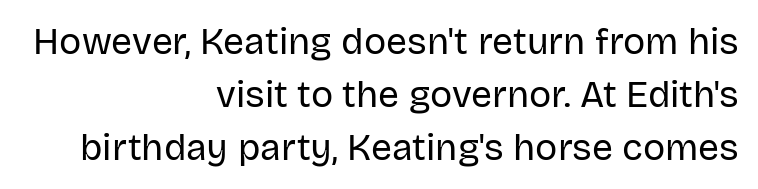
{"serif": "no", "italic": "no", "bold": "no", "weight": "regular", "width": "normal", "stroke_contrast": "low", "x_height": "large", "monospaced": "no", "underline": "no", "align": "right", "line_spacing": "normal", "line_spacing_ratio": 1.43, "letter_spacing": "normal", "letter_spacing_em": 0.0, "glyph_px": 37}
